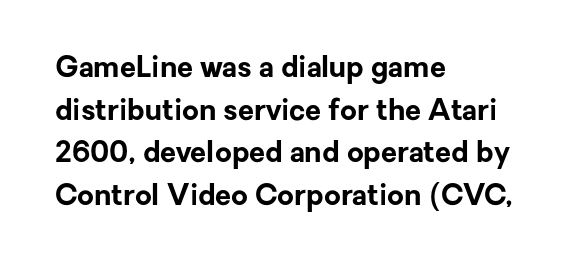
Q: Is the text bold? A: Yes.
Q: Is the text italic (slanted)? A: No, it is upright.
Q: Is the typeface a serif or a sans-serif typeface? A: Sans-serif.
Q: Is the text underlined? A: No.
Q: How is the paragraph aligned? A: Left-aligned.
Q: Is the spacing between letters normal or unusually wide? A: Normal.
Q: Is the spacing between lines tight, normal or loose? A: Normal.
Q: Width (condensed, normal, or wide)? A: Normal.
Q: Stroke contrast? A: Low.
Q: x-height? A: Medium.
Q: Monospaced? A: No.
